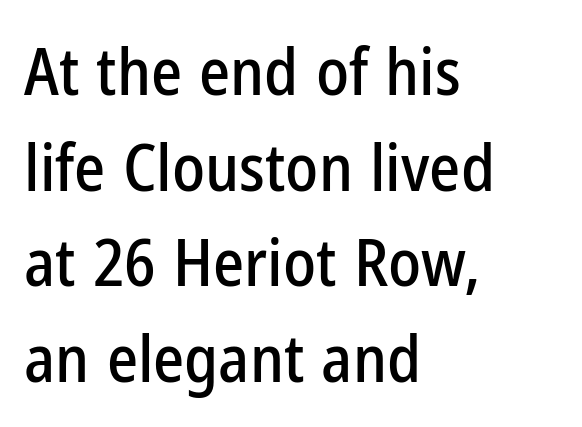
Each letter's strokes conclude bluntly, with no projecting serifs. Is there any slant? The stems are plumb. Horizontal bands of white between lines are of average thickness. These lines keep a tight, regular rhythm from letter to letter. The space directly below the letters is spotless.
